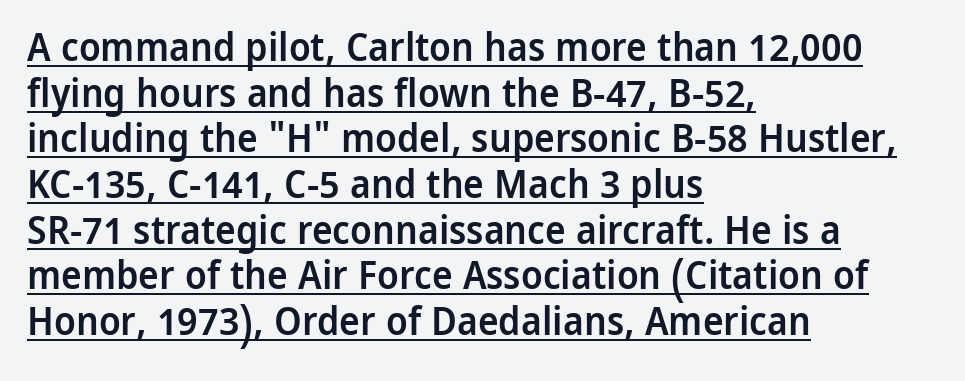
Q: Is the text bold? A: Semi-bold.
Q: Is the text italic (slanted)? A: No, it is upright.
Q: Is the typeface a serif or a sans-serif typeface? A: Sans-serif.
Q: Is the text underlined? A: Yes.
Q: How is the paragraph aligned? A: Left-aligned.
Q: Is the spacing between letters normal or unusually wide? A: Normal.
Q: Width (condensed, normal, or wide)? A: Normal.
Q: Stroke contrast? A: Low.
Q: x-height? A: Medium.
Q: Monospaced? A: No.
